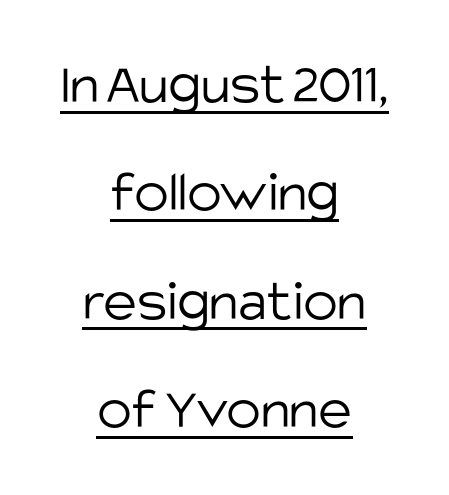
In terms of posture, this sample is upright. The letters look calm and open, with moderate or lighter stems. Underline: present. You can tell from the bare stems that sans-serif type was used.
